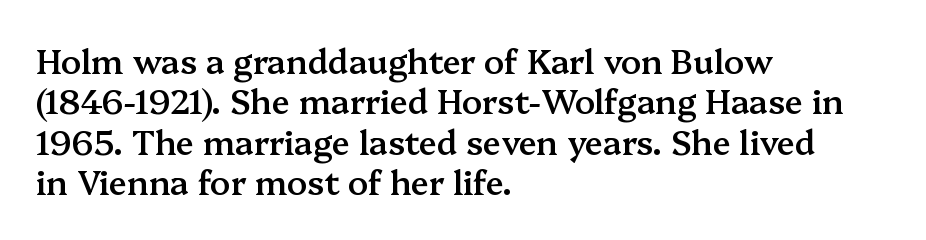
Q: Is the text bold? A: Semi-bold.
Q: Is the text italic (slanted)? A: No, it is upright.
Q: Is the typeface a serif or a sans-serif typeface? A: Serif.
Q: Is the text underlined? A: No.
Q: How is the paragraph aligned? A: Left-aligned.
Q: Is the spacing between letters normal or unusually wide? A: Normal.
Q: Width (condensed, normal, or wide)? A: Normal.
Q: Stroke contrast? A: Medium.
Q: x-height? A: Medium.
Q: Monospaced? A: No.
